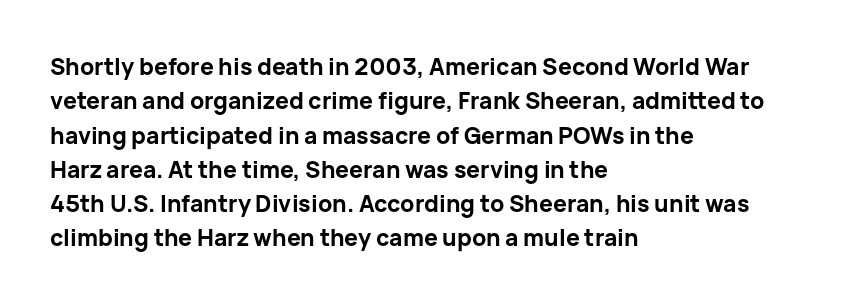
{"italic": "no", "bold": "yes", "underline": "no", "align": "left", "line_spacing": "normal", "line_spacing_ratio": 1.49, "letter_spacing": "normal", "letter_spacing_em": 0.0, "glyph_px": 23}
